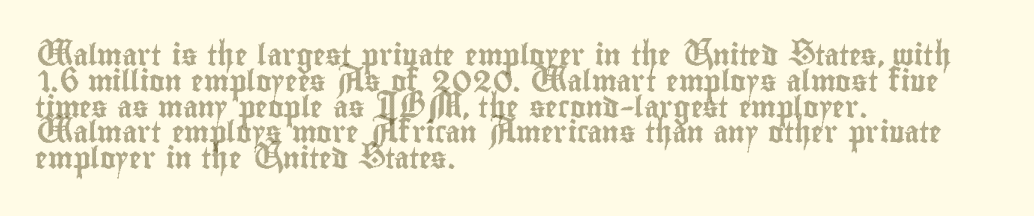
{"italic": "no", "underline": "no", "align": "left", "line_spacing_ratio": 1.23, "letter_spacing": "normal", "letter_spacing_em": 0.0, "glyph_px": 21}
